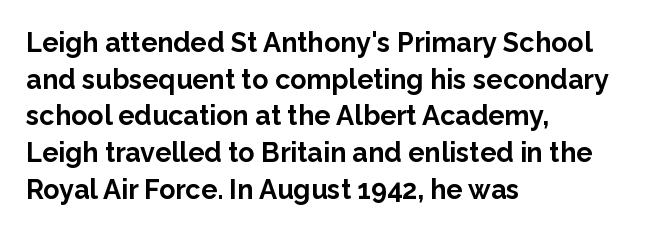
Casual observation: everything's shoved over to the left. Look at the tracking — it's just the regular setting, nothing added. The rendering uses a moderate line-height, typical for paragraphs. Decoration check: the copy has no underline. The face used here has the dense, thick strokes of a bold. The typography opts for an upright posture over an oblique one.
